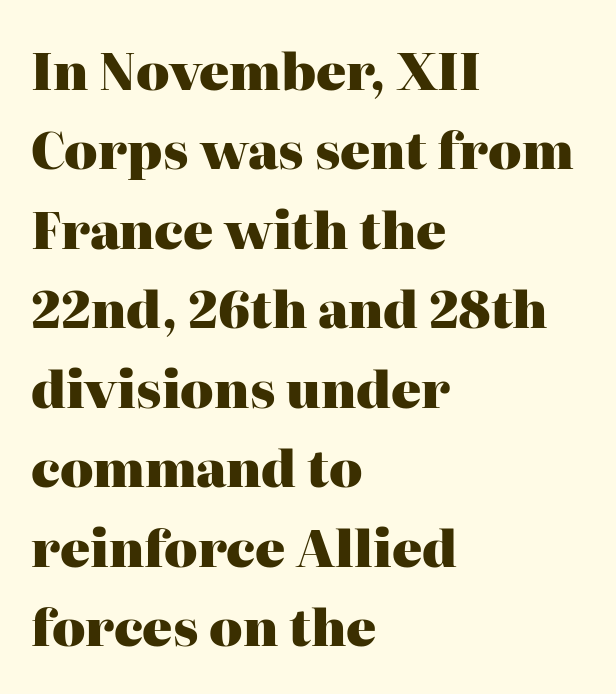
The image shows 50 px heavy serif type, upright; set left-aligned, normal line spacing (1.59x), normal letter spacing, not underlined; high stroke contrast and a medium x-height.
